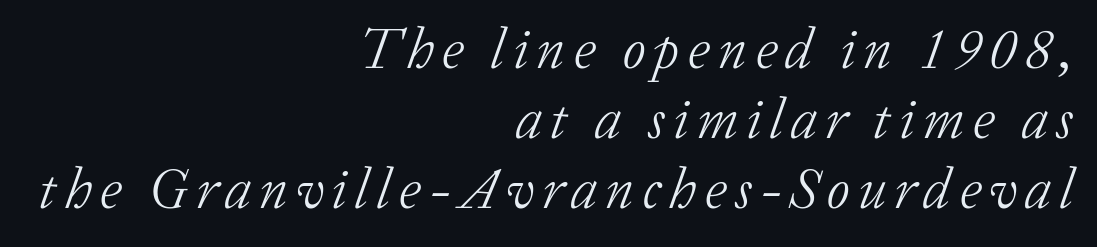
The lines are quadded right. Is this a fixed-width face? No — the glyphs have proportional, varying widths. The font's italic variant was chosen for this text. Ink coverage per letter is moderate at most. Plain, unruled lines of type.
